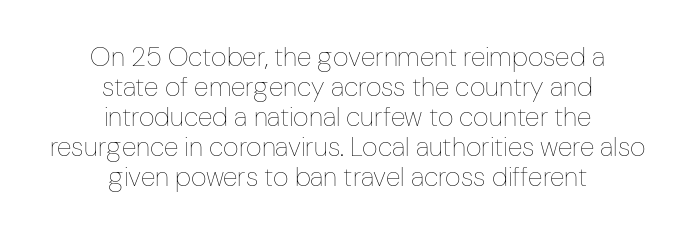
The image shows 27 px text type, upright; set centered, tight line spacing (1.11x), normal letter spacing, not underlined.
